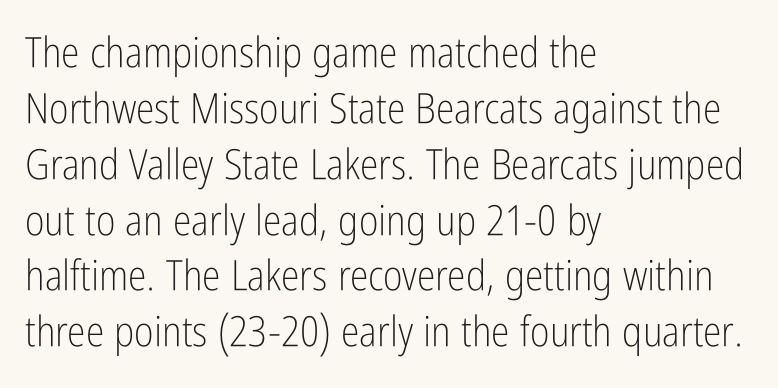
The image shows 42 px light, condensed sans-serif type, upright; set left-aligned, normal line spacing (1.33x), normal letter spacing, not underlined; low stroke contrast and a medium x-height.
